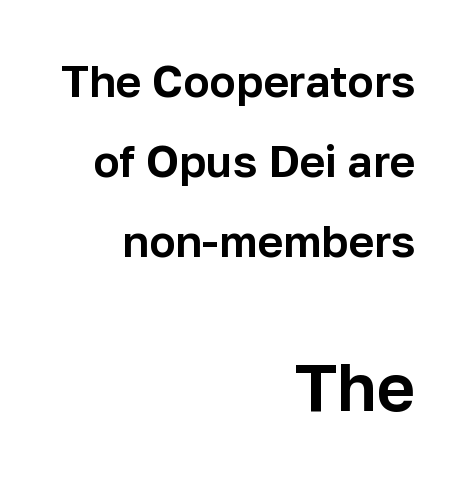
{"serif": "no", "italic": "no", "width": "normal", "stroke_contrast": "low", "x_height": "medium", "monospaced": "no", "underline": "no", "align": "right", "line_spacing_ratio": 1.82, "letter_spacing": "normal", "letter_spacing_em": 0.0, "larger_block": "second", "size_ratio": 1.5, "glyph_px": 66}
